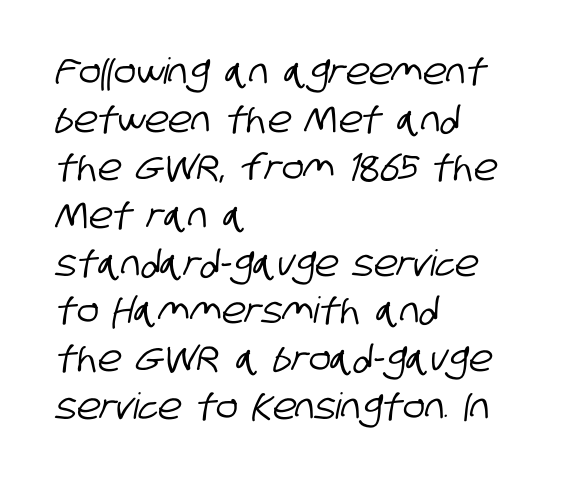
The image shows 36 px condensed sans-serif type; set left-aligned, normal line spacing (1.33x), normal letter spacing, not underlined; low stroke contrast and a large x-height.
